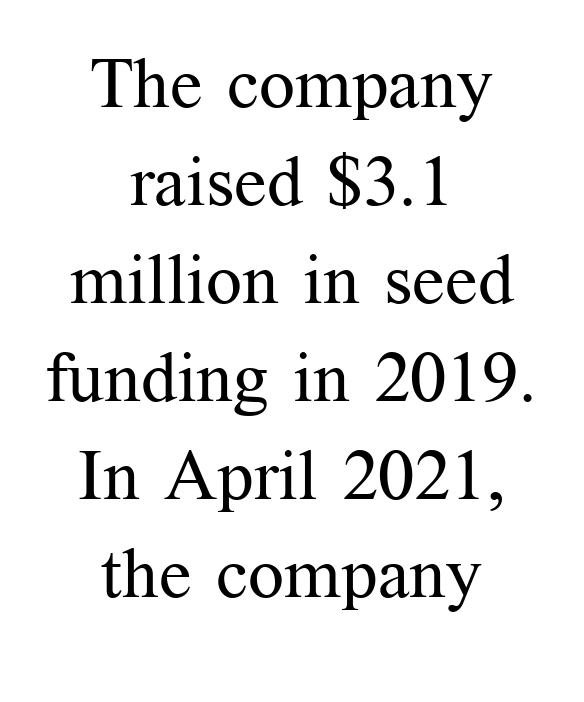
{"serif": "yes", "italic": "no", "bold": "no", "weight": "regular", "width": "normal", "stroke_contrast": "medium", "x_height": "medium", "monospaced": "no", "underline": "no", "align": "center", "line_spacing": "normal", "line_spacing_ratio": 1.38, "letter_spacing": "normal", "letter_spacing_em": 0.0, "glyph_px": 71}
